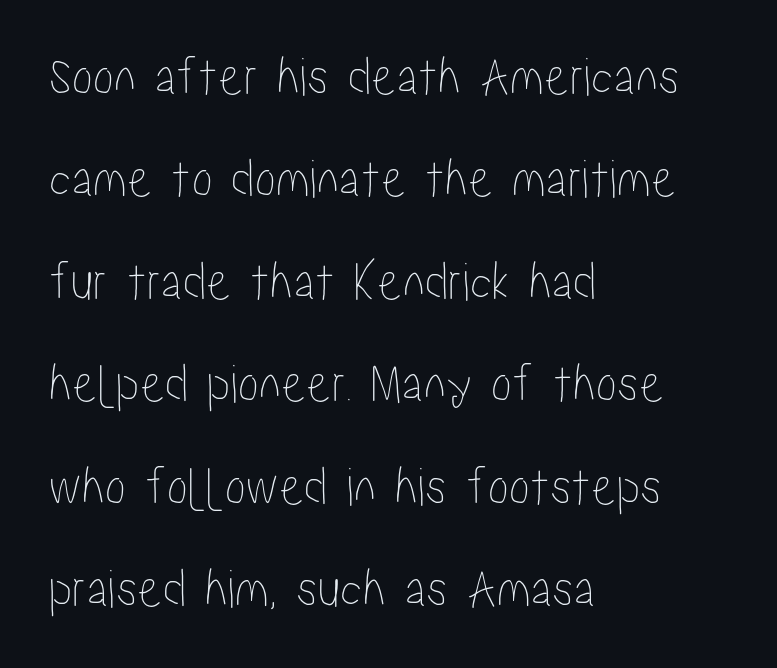
Q: Is the text italic (slanted)? A: No, it is upright.
Q: Is the text underlined? A: No.
Q: How is the paragraph aligned? A: Left-aligned.
Q: Is the spacing between letters normal or unusually wide? A: Normal.
Q: Width (condensed, normal, or wide)? A: Condensed.
Q: Stroke contrast? A: Low.
Q: x-height? A: Medium.
Q: Monospaced? A: No.
